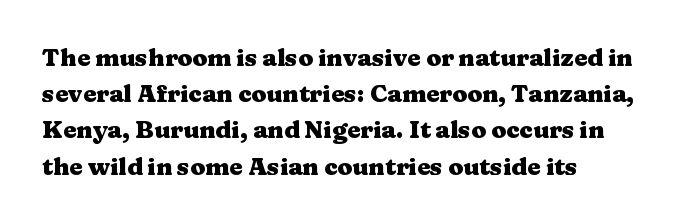
Q: Is the text bold? A: Yes.
Q: Is the text italic (slanted)? A: No, it is upright.
Q: Is the text underlined? A: No.
Q: Is the spacing between letters normal or unusually wide? A: Normal.
Q: Is the spacing between lines tight, normal or loose? A: Normal.
